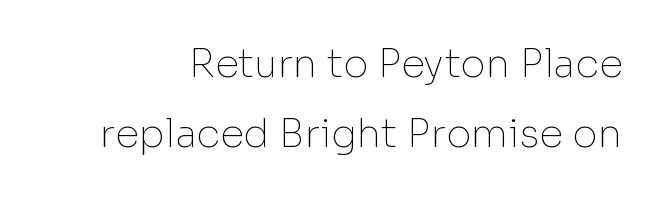
Characters follow at the spacing the type designer built in. Note: no serifs on the glyphs. These glyphs show unthickened strokes, regular width or finer. Honestly, there is no underline to notice here at all.
